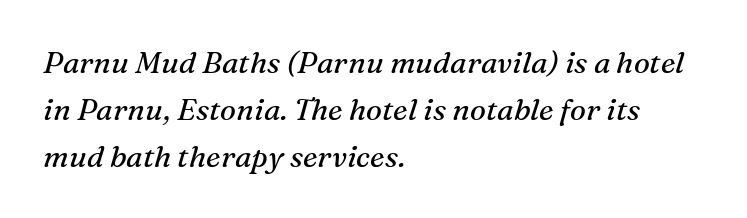
The image shows 30 px regular-weight serif type, italic (leaning right); set left-aligned, normal line spacing (1.56x), normal letter spacing, not underlined; medium stroke contrast and a medium x-height.
